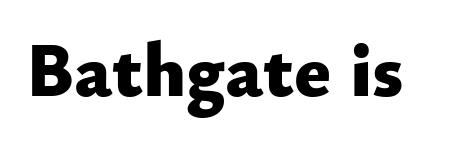
Plain, unruled lines of type. Between one letter and the next there's only the usual sliver of space. On the weight axis this lands at bold, roughly 700. The letters advance in unequal steps, a hallmark of proportional type. If you drew a line through each stem, it would be perfectly vertical. These lines are composed in type without serifs.
